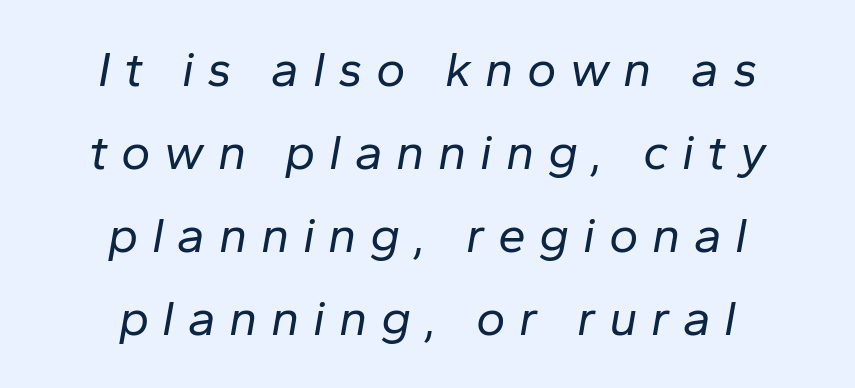
{"italic": "yes", "lean": "right", "slant_degrees": 10, "bold": "no", "weight": "regular", "width": "normal", "stroke_contrast": "low", "x_height": "medium", "monospaced": "no", "underline": "no", "align": "center", "line_spacing": "normal", "line_spacing_ratio": 1.66, "letter_spacing": "wide", "letter_spacing_em": 0.27, "glyph_px": 50}
